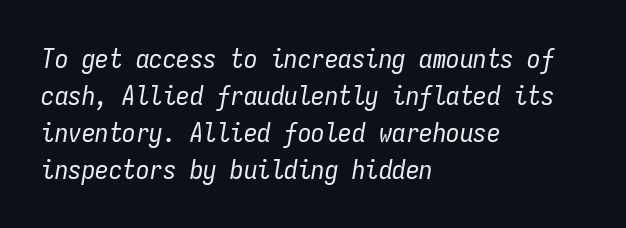
The image shows 27 px text type, italic (leaning right); set left-aligned, normal line spacing (1.37x), normal letter spacing, not underlined.
